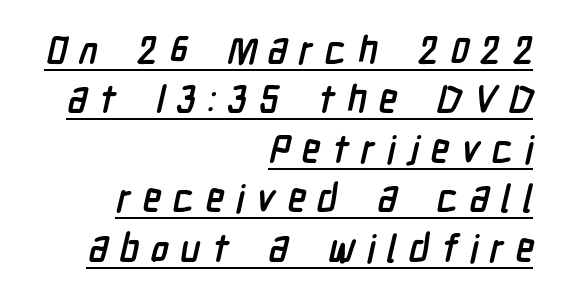
Q: Is the text bold? A: Yes.
Q: Is the typeface a serif or a sans-serif typeface? A: Sans-serif.
Q: Is the text underlined? A: Yes.
Q: How is the paragraph aligned? A: Right-aligned.
Q: Is the spacing between letters normal or unusually wide? A: Unusually wide.
Q: Is the spacing between lines tight, normal or loose? A: Normal.
Q: Width (condensed, normal, or wide)? A: Condensed.
Q: Stroke contrast? A: Low.
Q: x-height? A: Medium.
Q: Monospaced? A: No.
